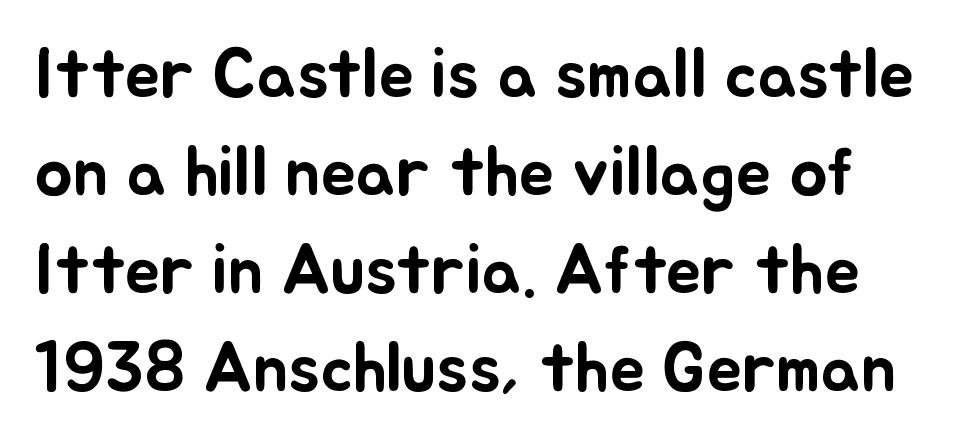
The image shows 71 px text type, upright; set normal line spacing (1.38x), normal letter spacing, not underlined; low stroke contrast and a small x-height.
